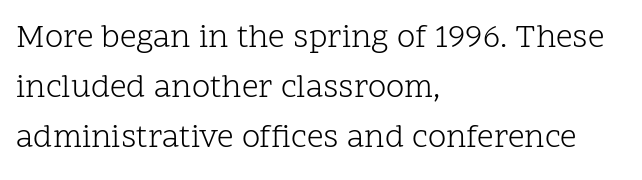
The image shows 33 px light serif type, upright; set left-aligned, normal line spacing (1.52x), normal letter spacing, not underlined; low stroke contrast and a medium x-height.
